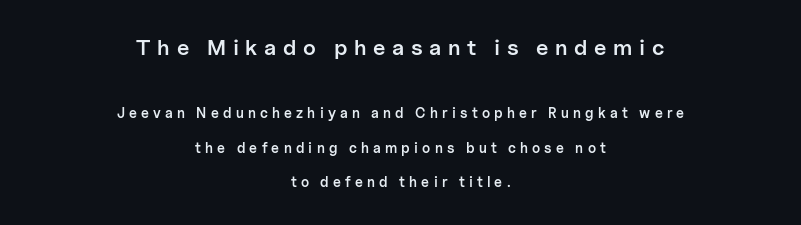
How would I describe the line gaps? Wide and relaxed. Visually, the top section dominates because its glyphs are scaled up. Does the copy run flush right? No — it is centered line by line. I'd describe the lettering as semibold — firm but not a full bold. The zone under the glyphs is completely vacant. The lettering holds an erect, upright posture throughout.
